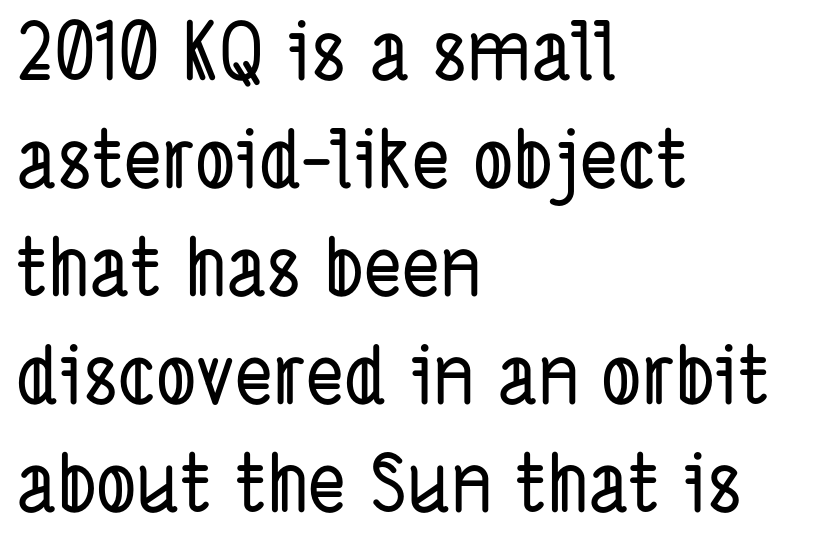
{"serif": "no", "width": "condensed", "stroke_contrast": "low", "x_height": "medium", "monospaced": "no", "underline": "no", "align": "left", "line_spacing": "normal", "line_spacing_ratio": 1.35, "letter_spacing": "normal", "letter_spacing_em": 0.0, "glyph_px": 80}
